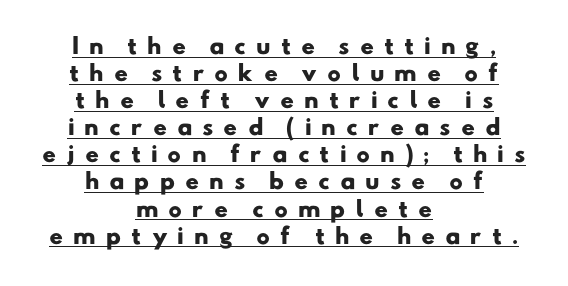
{"bold": "yes", "underline": "yes", "align": "center", "line_spacing": "normal", "line_spacing_ratio": 1.29, "letter_spacing": "wide", "letter_spacing_em": 0.47, "glyph_px": 21}
